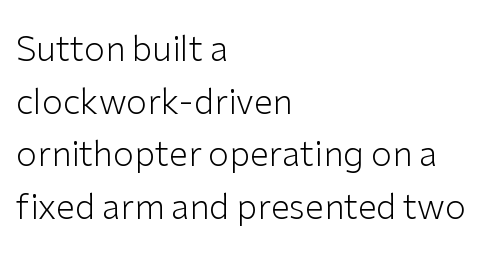
The image shows 34 px light sans-serif type, upright; set left-aligned, normal line spacing (1.55x), normal letter spacing, not underlined; low stroke contrast and a medium x-height.
